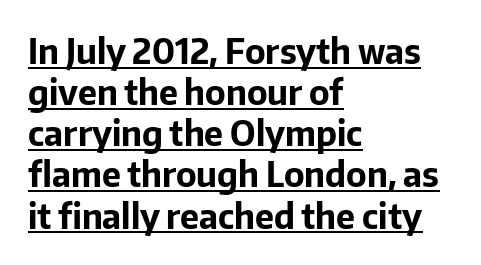
Q: Is the text bold? A: Yes.
Q: Is the text italic (slanted)? A: No, it is upright.
Q: Is the typeface a serif or a sans-serif typeface? A: Sans-serif.
Q: Is the text underlined? A: Yes.
Q: How is the paragraph aligned? A: Left-aligned.
Q: Is the spacing between letters normal or unusually wide? A: Normal.
Q: Width (condensed, normal, or wide)? A: Normal.
Q: Stroke contrast? A: Low.
Q: x-height? A: Medium.
Q: Monospaced? A: No.
